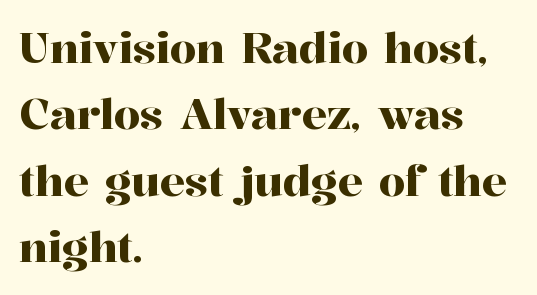
Q: Is the text italic (slanted)? A: No, it is upright.
Q: Is the typeface a serif or a sans-serif typeface? A: Serif.
Q: Is the text underlined? A: No.
Q: How is the paragraph aligned? A: Left-aligned.
Q: Is the spacing between letters normal or unusually wide? A: Normal.
Q: Is the spacing between lines tight, normal or loose? A: Normal.
Q: Width (condensed, normal, or wide)? A: Normal.
Q: Stroke contrast? A: High.
Q: x-height? A: Medium.
Q: Monospaced? A: No.
